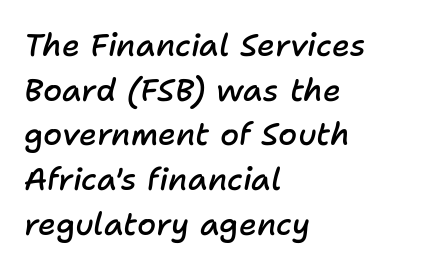
The image shows 31 px semibold type, italic (leaning right); set left-aligned, normal line spacing (1.44x), normal letter spacing, not underlined; low stroke contrast and a medium x-height.
